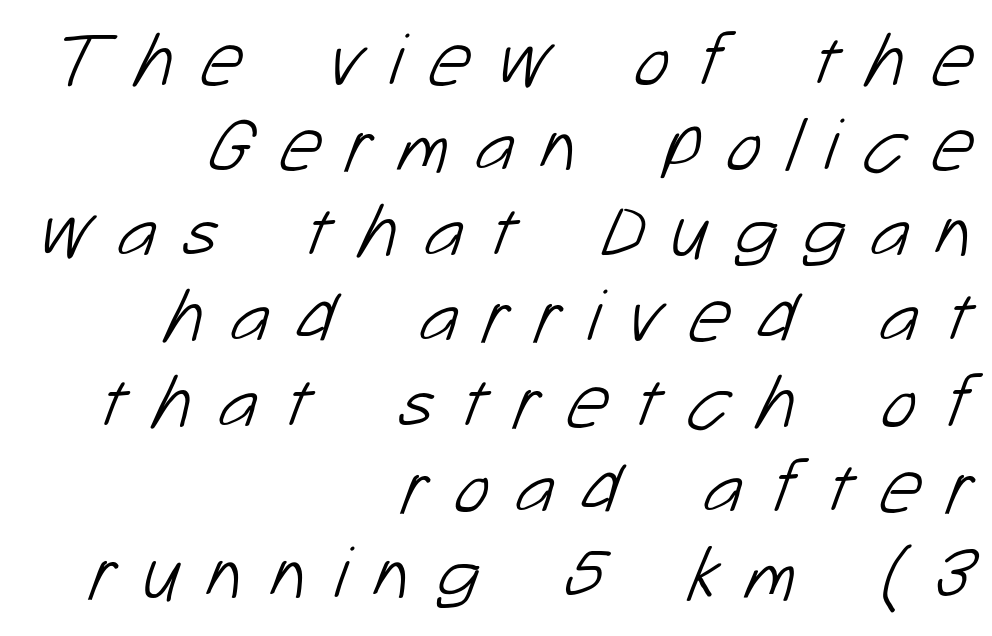
{"serif": "no", "bold": "no", "weight": "light", "width": "normal", "stroke_contrast": "low", "x_height": "medium", "monospaced": "no", "underline": "no", "align": "right", "line_spacing": "tight", "line_spacing_ratio": 1.14, "letter_spacing": "wide", "letter_spacing_em": 0.34, "glyph_px": 75}
